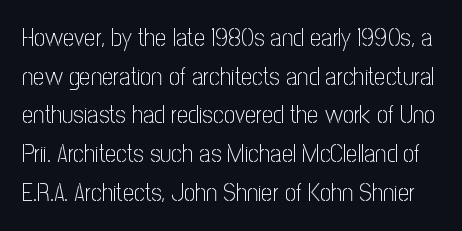
{"italic": "no", "bold": "no", "underline": "no", "line_spacing": "normal", "line_spacing_ratio": 1.55, "letter_spacing": "normal", "letter_spacing_em": 0.0, "glyph_px": 25}
